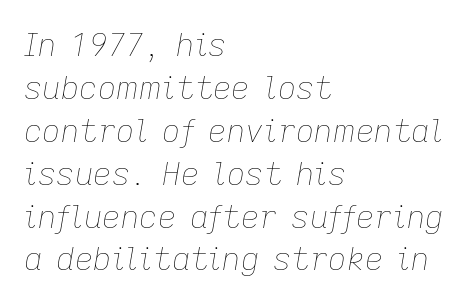
Compared with ordinary roman type, these characters are visibly tilted. Descenders are the only things crossing below the line. The type is set solid horizontally, with unmodified tracking. Do the characters align in a grid? No, the font is proportional.
